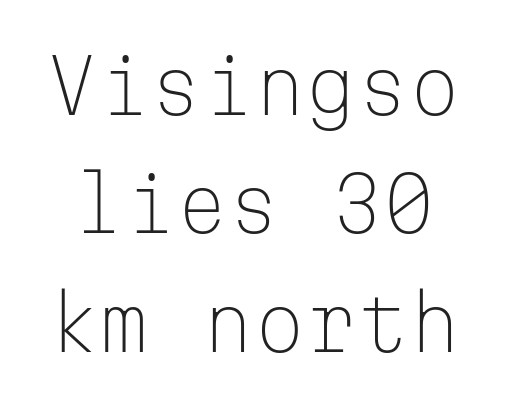
The image shows 74 px light sans-serif type, upright, monospaced; set normal line spacing (1.6x), normal letter spacing, not underlined; low stroke contrast and a medium x-height.
